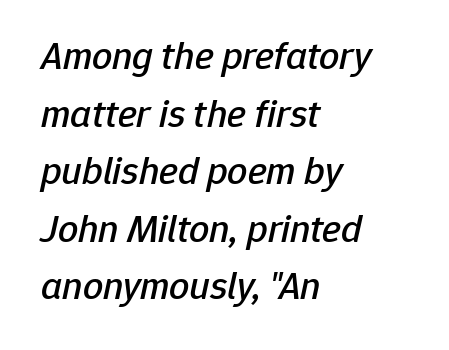
{"italic": "yes", "lean": "right", "slant_degrees": 12, "width": "normal", "stroke_contrast": "low", "x_height": "medium", "monospaced": "no", "underline": "no", "align": "left", "line_spacing": "normal", "line_spacing_ratio": 1.44, "letter_spacing": "normal", "letter_spacing_em": 0.0, "glyph_px": 40}
